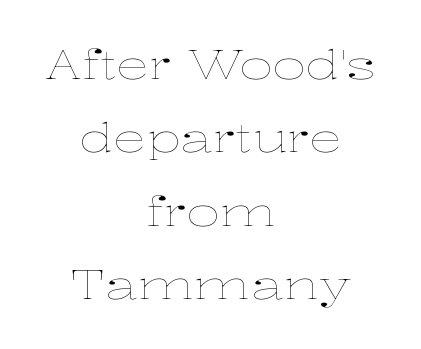
Q: Is the text bold? A: No.
Q: Is the text italic (slanted)? A: No, it is upright.
Q: Is the text underlined? A: No.
Q: How is the paragraph aligned? A: Centered.
Q: Is the spacing between letters normal or unusually wide? A: Normal.
Q: Width (condensed, normal, or wide)? A: Wide.
Q: Stroke contrast? A: Low.
Q: x-height? A: Medium.
Q: Monospaced? A: No.
